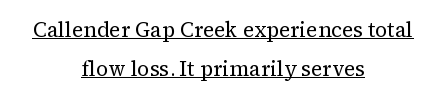
Q: Is the text bold? A: No.
Q: Is the text italic (slanted)? A: No, it is upright.
Q: Is the text underlined? A: Yes.
Q: How is the paragraph aligned? A: Centered.
Q: Is the spacing between letters normal or unusually wide? A: Normal.
